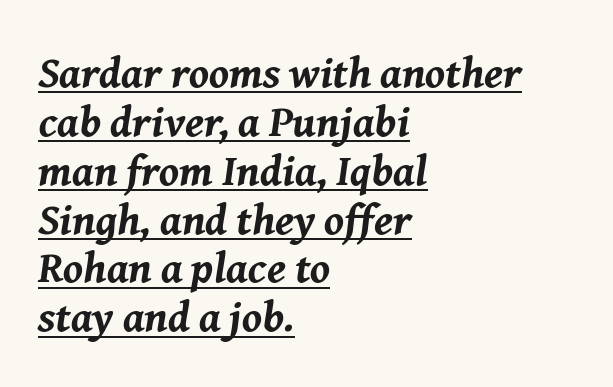
The image shows 44 px bold type, italic (leaning right); set left-aligned, tight line spacing (1.11x), normal letter spacing, underlined; medium stroke contrast and a medium x-height.
